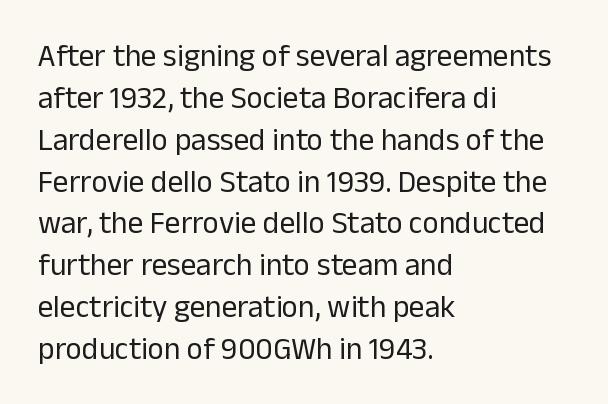
The image shows 31 px regular-weight sans-serif type, upright; set left-aligned, normal line spacing (1.35x), normal letter spacing, not underlined; low stroke contrast and a medium x-height.
